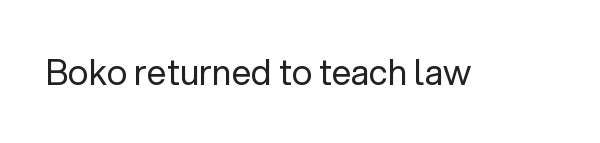
Q: Is the text bold? A: No.
Q: Is the text italic (slanted)? A: No, it is upright.
Q: Is the typeface a serif or a sans-serif typeface? A: Sans-serif.
Q: Is the text underlined? A: No.
Q: Is the spacing between letters normal or unusually wide? A: Normal.
Q: Width (condensed, normal, or wide)? A: Normal.
Q: Stroke contrast? A: Low.
Q: x-height? A: Medium.
Q: Monospaced? A: No.
